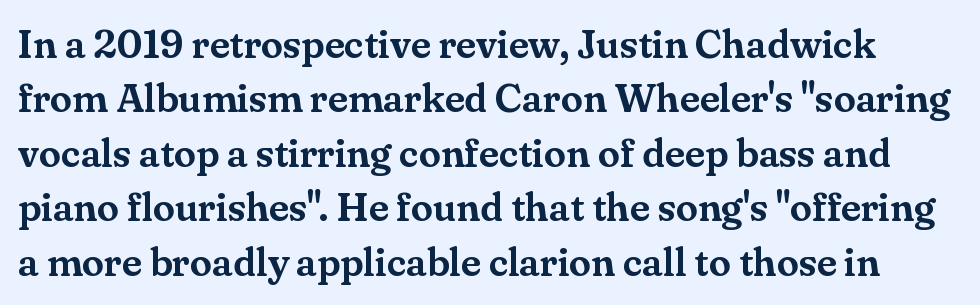
{"serif": "yes", "italic": "no", "width": "normal", "stroke_contrast": "medium", "x_height": "small", "monospaced": "no", "underline": "no", "line_spacing": "normal", "line_spacing_ratio": 1.36, "letter_spacing": "normal", "letter_spacing_em": 0.0, "glyph_px": 40}
